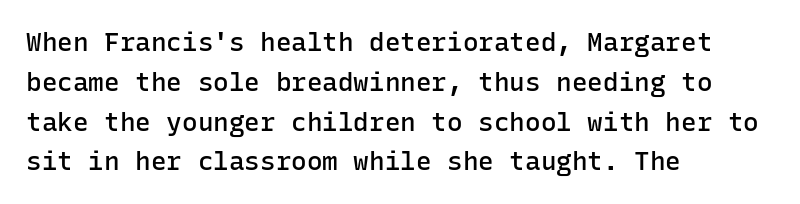
The image shows 26 px text type, upright; set left-aligned, normal line spacing (1.53x), normal letter spacing, not underlined.
